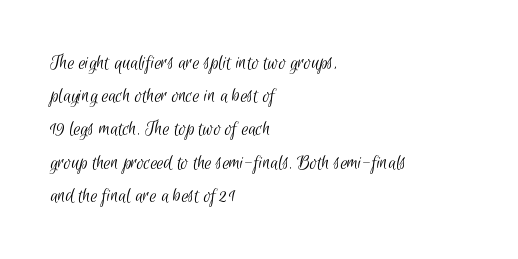
Words appear dense and cohesive because spacing is normal. Ink coverage per letter is moderate at most. A bare baseline throughout the passage. One-word summary of the alignment: left. Baseline-to-baseline distance is the conventional proportion of letter height.
